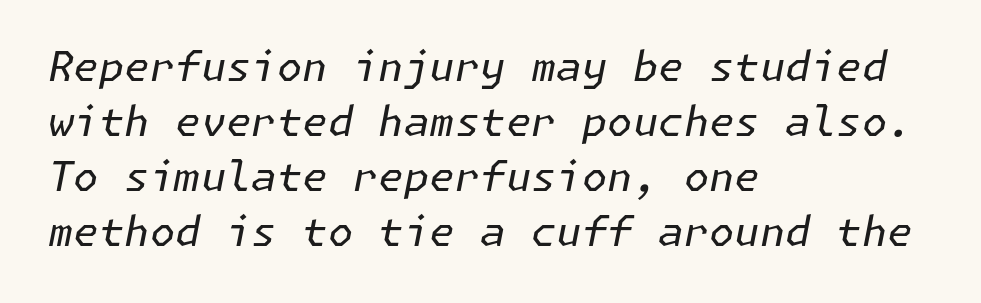
The image shows 41 px regular-weight type, italic (leaning right); set left-aligned, normal line spacing (1.34x), normal letter spacing, not underlined; low stroke contrast and a medium x-height.
